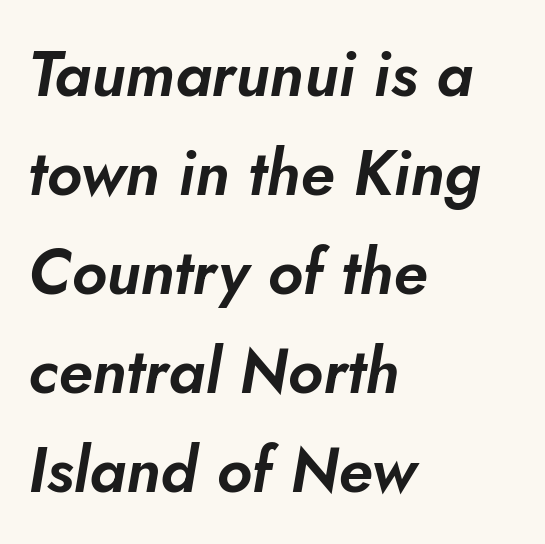
Q: Is the text italic (slanted)? A: Yes, it leans right by about 5 degrees.
Q: Is the text underlined? A: No.
Q: How is the paragraph aligned? A: Left-aligned.
Q: Is the spacing between letters normal or unusually wide? A: Normal.
Q: Is the spacing between lines tight, normal or loose? A: Normal.
Q: Width (condensed, normal, or wide)? A: Normal.
Q: Stroke contrast? A: Low.
Q: x-height? A: Small.
Q: Monospaced? A: No.
